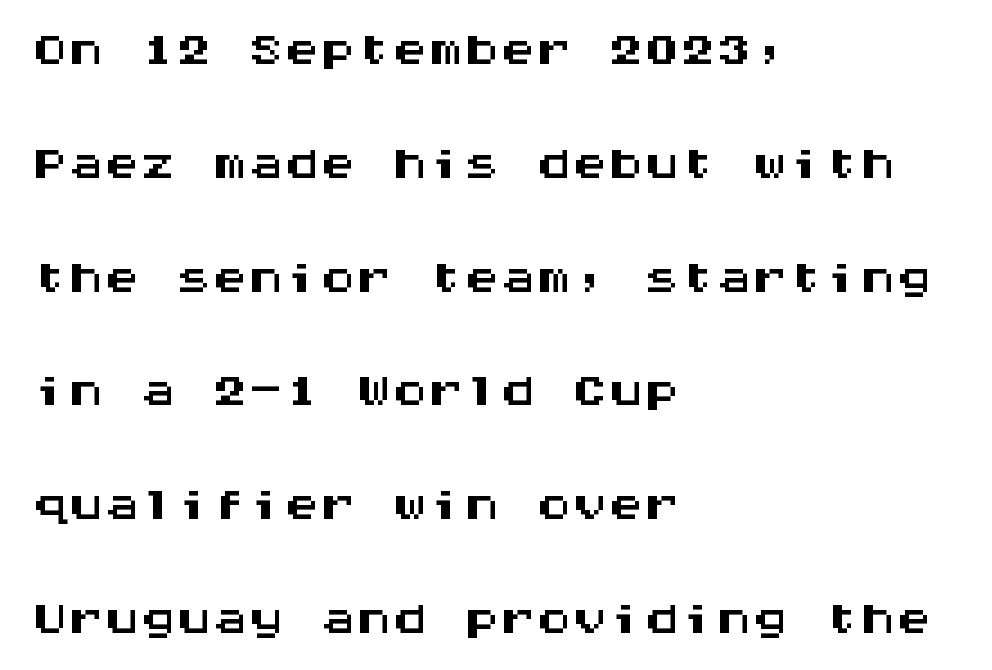
{"serif": "no", "italic": "no", "width": "wide", "stroke_contrast": "medium", "x_height": "large", "monospaced": "yes", "underline": "no", "align": "left", "line_spacing": "normal", "line_spacing_ratio": 1.58, "letter_spacing": "normal", "letter_spacing_em": 0.0, "glyph_px": 72}
